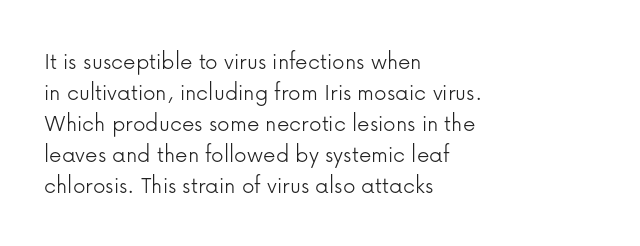
A light-to-regular cut is what we see here. Clear beneath every line of the passage. Vertical strokes here are truly vertical. The passage shown has conventional tracking throughout. Leftover space on each line is placed entirely after the last word.
